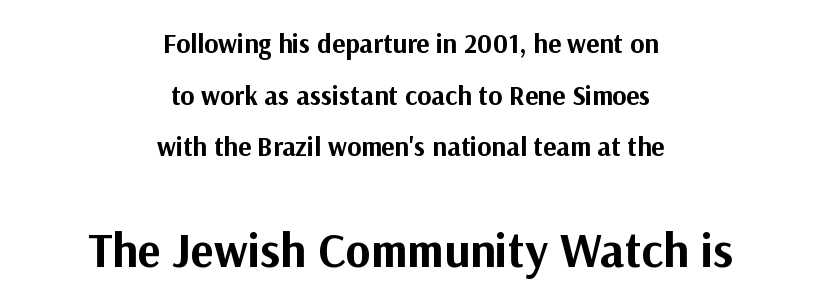
Q: Is the text bold? A: Yes.
Q: Is the text italic (slanted)? A: No, it is upright.
Q: Is the typeface a serif or a sans-serif typeface? A: Sans-serif.
Q: Is the text underlined? A: No.
Q: How is the paragraph aligned? A: Centered.
Q: Is the spacing between letters normal or unusually wide? A: Normal.
Q: Is the spacing between lines tight, normal or loose? A: Loose.
Q: Which block of text is set in a larger size, the first (top) or the second (bottom)? A: The second (bottom) one.
Q: Width (condensed, normal, or wide)? A: Normal.
Q: Stroke contrast? A: Medium.
Q: x-height? A: Medium.
Q: Monospaced? A: No.
